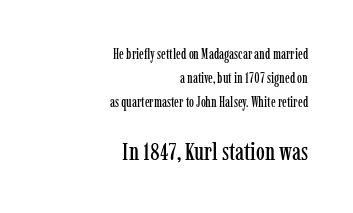
{"italic": "no", "underline": "no", "align": "right", "line_spacing": "normal", "line_spacing_ratio": 1.7, "letter_spacing": "normal", "letter_spacing_em": 0.0, "larger_block": "second", "size_ratio": 1.79, "glyph_px": 25}
